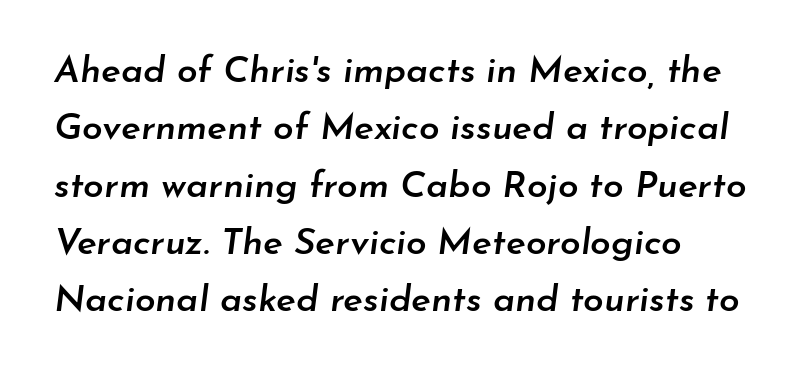
The face used here is a semibold: visibly heavier than regular, lighter than bold. There is no visible air inserted between adjacent glyphs. These lines are rendered in a variable-pitch font. How would I describe the line gaps? Plain and ordinary. Has an underline been added? It has not. Observe the lean: these are italic letterforms.
